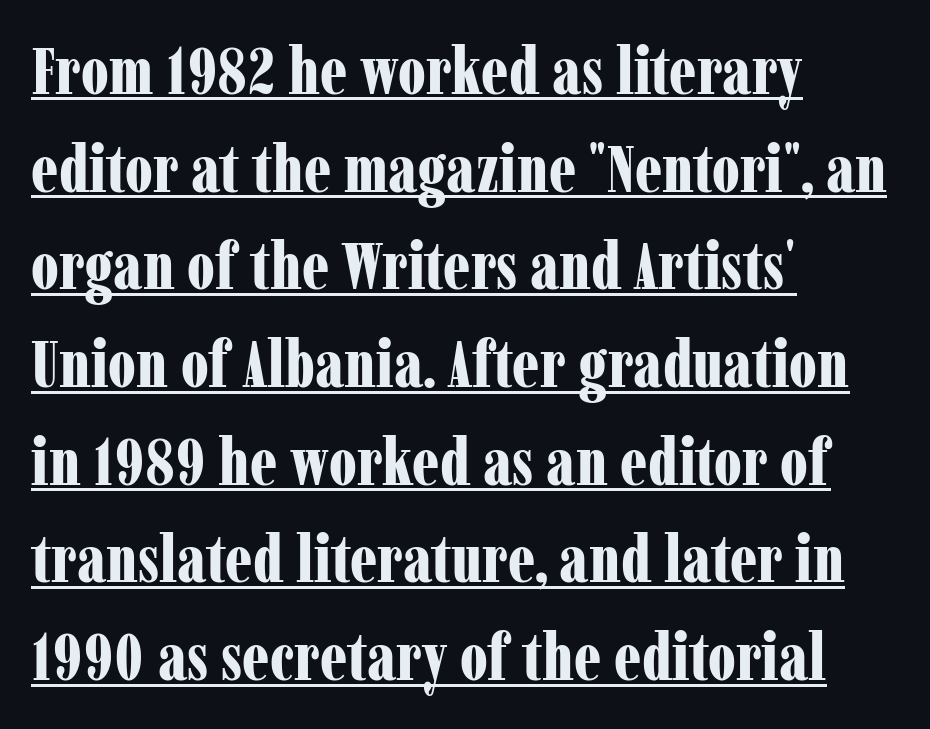
Font category for this specimen: serif. These lines are rendered in a variable-pitch font. The face used here has the dense, thick strokes of a bold. Italic? Not at all — the glyphs are vertical. The face used here appears with an underline applied. In terms of leading, this rendering sits right in the middle.
